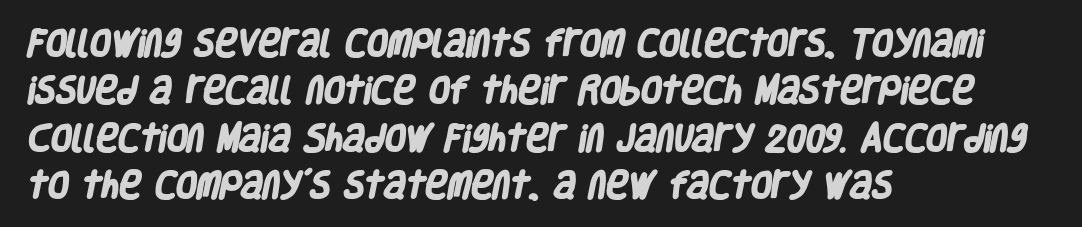
Unlike a traditional serif, this face leaves its strokes unadorned. Summary of vertical rhythm: regular, with standard interline spacing. Which margin do the lines hug? The left one — the right edge is uneven. The letters advance in unequal steps, a hallmark of proportional type.
